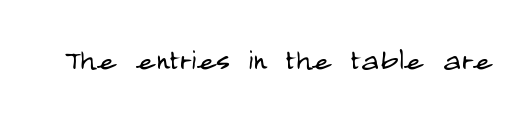
The image shows 37 px light, condensed sans-serif type, upright; set normal letter spacing, not underlined; low stroke contrast and a large x-height.
